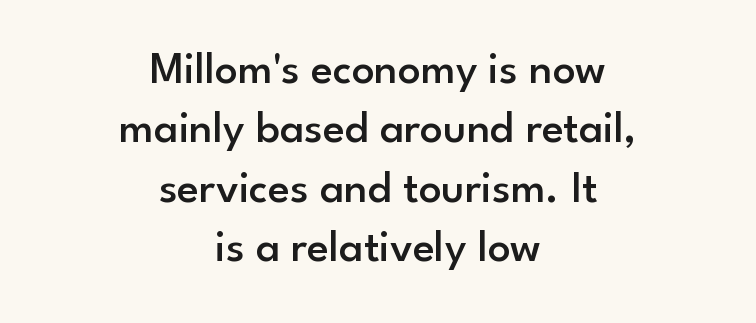
The lettering stays uniformly vertical, giving the passage a roman look. Teacher's note: observe the equal gaps on both sides — that is centered alignment. Students, note that the glyphs here touch the page at normal intervals. Typesetter's note: demi weight, one step under bold.
